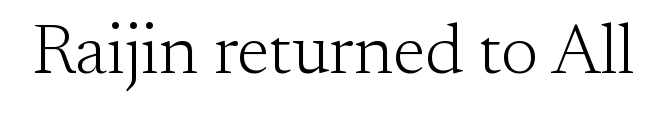
Q: Is the text bold? A: No.
Q: Is the text italic (slanted)? A: No, it is upright.
Q: Is the typeface a serif or a sans-serif typeface? A: Serif.
Q: Is the text underlined? A: No.
Q: Is the spacing between letters normal or unusually wide? A: Normal.
Q: Width (condensed, normal, or wide)? A: Normal.
Q: Stroke contrast? A: Medium.
Q: x-height? A: Small.
Q: Monospaced? A: No.
